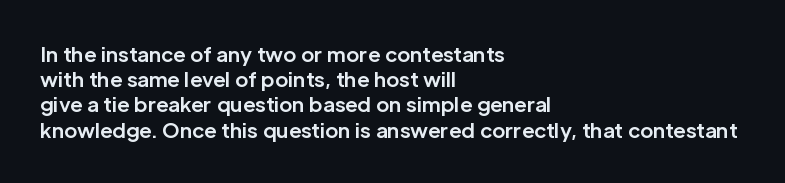
The image shows 20 px bold type, upright; set left-aligned, normal line spacing (1.26x), normal letter spacing, not underlined.
